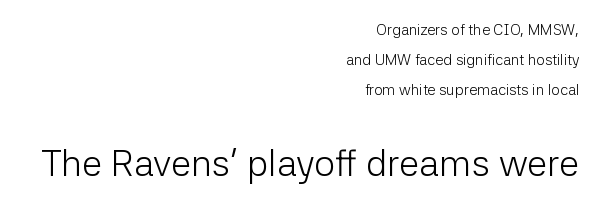
The image shows 37 px light sans-serif type, upright; set right-aligned, loose line spacing (2.0x), normal letter spacing, not underlined; the second (bottom) block is 2.47x larger; low stroke contrast and a medium x-height.
